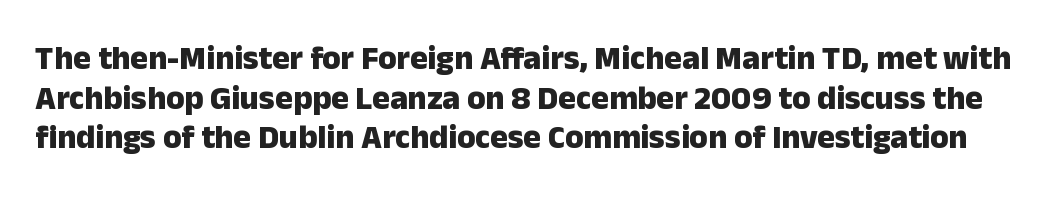
{"serif": "no", "italic": "no", "bold": "yes", "weight": "heavy", "width": "normal", "stroke_contrast": "low", "x_height": "medium", "monospaced": "no", "underline": "no", "line_spacing_ratio": 1.2, "letter_spacing": "normal", "letter_spacing_em": 0.0, "glyph_px": 33}
